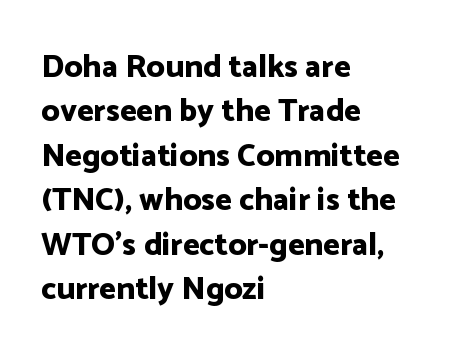
{"serif": "no", "italic": "no", "bold": "yes", "weight": "bold", "width": "normal", "stroke_contrast": "low", "x_height": "medium", "monospaced": "no", "underline": "no", "align": "left", "line_spacing": "normal", "line_spacing_ratio": 1.39, "letter_spacing": "normal", "letter_spacing_em": 0.0, "glyph_px": 32}
